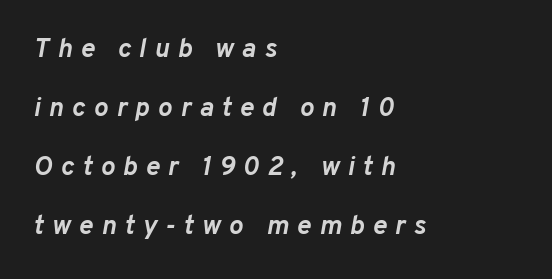
The typography opts for an oblique posture over an upright one. Check the space under the baseline: it is left empty. Successive baselines arrive slowly, with a big drop between each. Letter spacing: wide.
